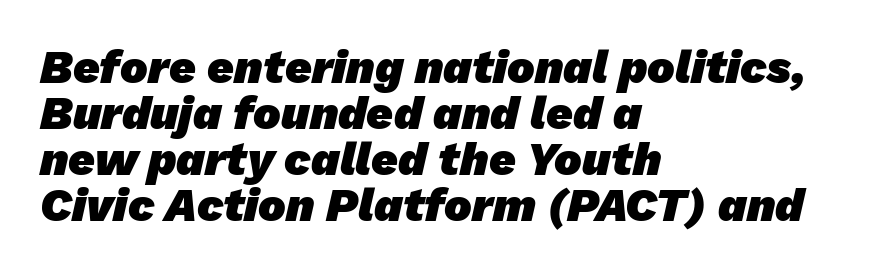
{"serif": "no", "bold": "yes", "weight": "heavy", "width": "normal", "stroke_contrast": "low", "x_height": "medium", "monospaced": "no", "underline": "no", "align": "left", "line_spacing": "tight", "line_spacing_ratio": 1.0, "letter_spacing": "normal", "letter_spacing_em": 0.0, "glyph_px": 46}
